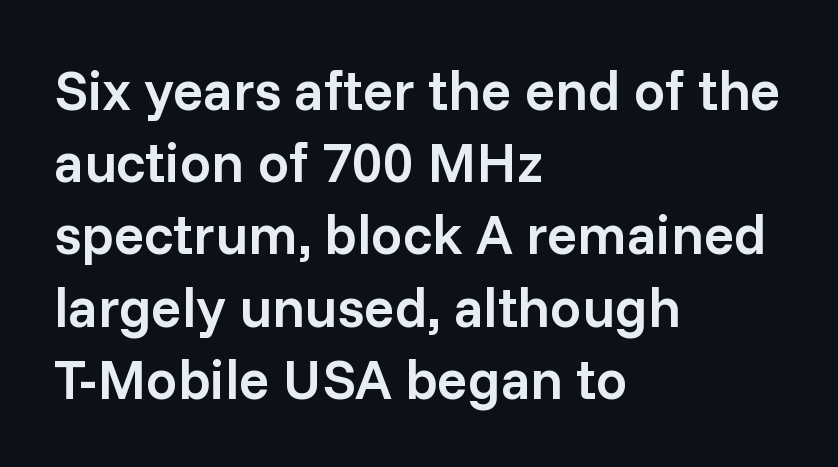
The paragraph has a hard left edge and a soft right edge. Nope, not italic — everything's standing straight. A bit beefed up — I'd call it semibold rather than bold. Check where the strokes stop: nothing finishes them off — pure sans. Check under the words: just untouched page. Look at the tracking — it's just the regular setting, nothing added.
